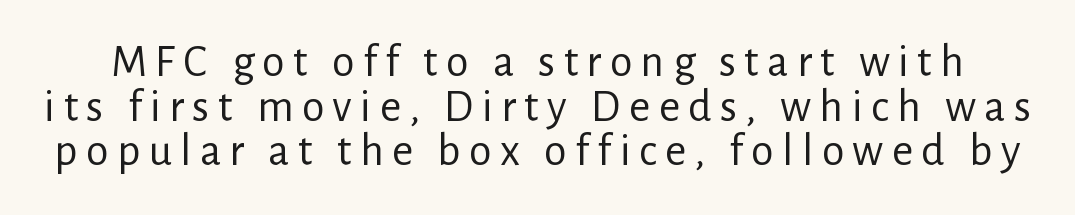
The leading is snug, giving the passage a crowded texture. This rendering employs a face without finishing strokes, i.e., a sans-serif. Do the characters align in a grid? No, the font is proportional. No letter is thick-stroked: the sample isn't bold.
